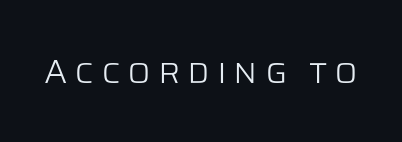
The letterforms stand isolated, each surrounded by extra space. The face used here is proportionally spaced, like ordinary book or web type. Heft: none added — not bold. Any mark beneath the type? The region is blank.
